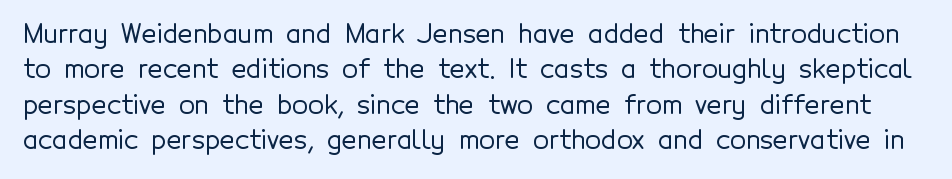
{"italic": "no", "underline": "no", "line_spacing": "normal", "line_spacing_ratio": 1.36, "letter_spacing": "normal", "letter_spacing_em": 0.0, "glyph_px": 26}
